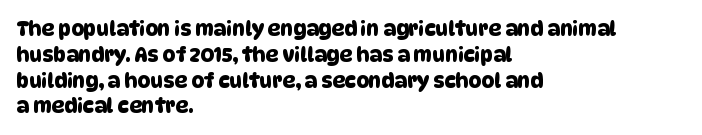
Q: Is the text underlined? A: No.
Q: How is the paragraph aligned? A: Left-aligned.
Q: Is the spacing between letters normal or unusually wide? A: Normal.
Q: Is the spacing between lines tight, normal or loose? A: Normal.
